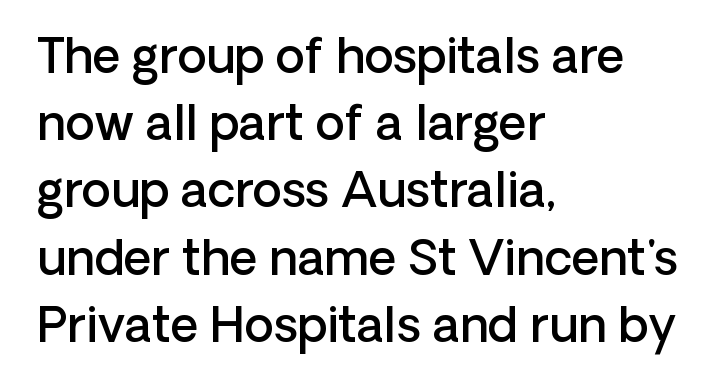
The image shows 48 px semibold sans-serif type, upright; set left-aligned, normal line spacing (1.4x), normal letter spacing, not underlined; low stroke contrast and a medium x-height.
